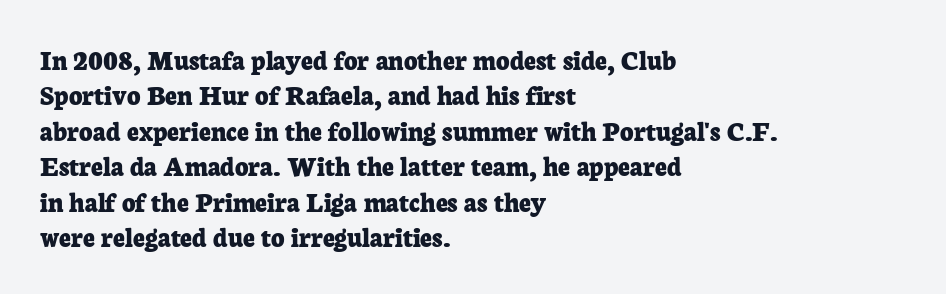
The string is rendered with underlining switched off. The rag falls on the right side of this text block. Looks like regular typesetting: each glyph gets only the width it needs. The axis of the letterforms is exactly vertical. Type style note: has serifs. These words are printed bold, with thick strokes throughout.
